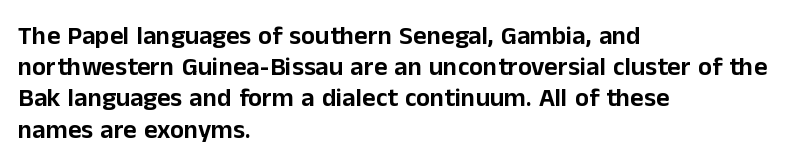
{"italic": "no", "underline": "no", "align": "left", "line_spacing_ratio": 1.2, "letter_spacing": "normal", "letter_spacing_em": 0.0, "glyph_px": 26}
